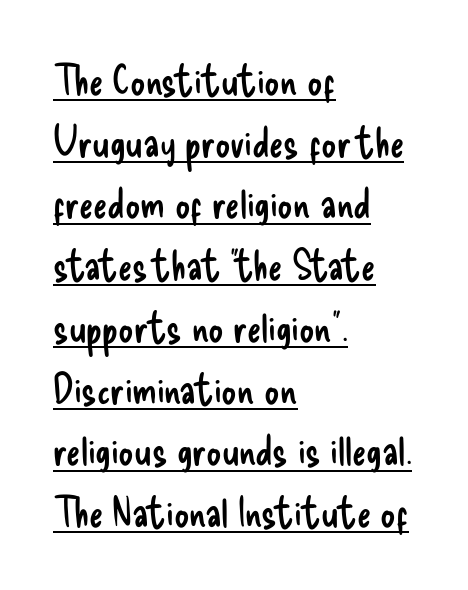
You can see a thin bar hugging the bottom of the glyphs. Every row of glyphs begins at an identical x-position on the left. Evenly set lines give the paragraph a standard silhouette. This is roman type, the default non-slanted kind. The gaps between neighbouring characters are ordinary and unremarkable. Weight: not bold — regular or lighter.
